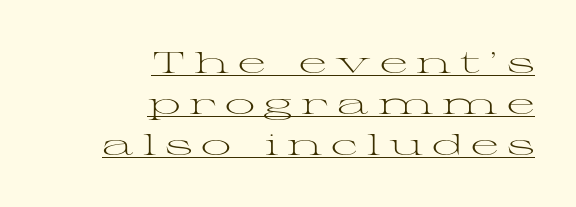
{"serif": "yes", "italic": "no", "bold": "no", "weight": "light", "width": "wide", "stroke_contrast": "medium", "x_height": "medium", "monospaced": "no", "underline": "yes", "align": "right", "line_spacing": "normal", "line_spacing_ratio": 1.36, "letter_spacing": "wide", "letter_spacing_em": 0.29, "glyph_px": 30}
